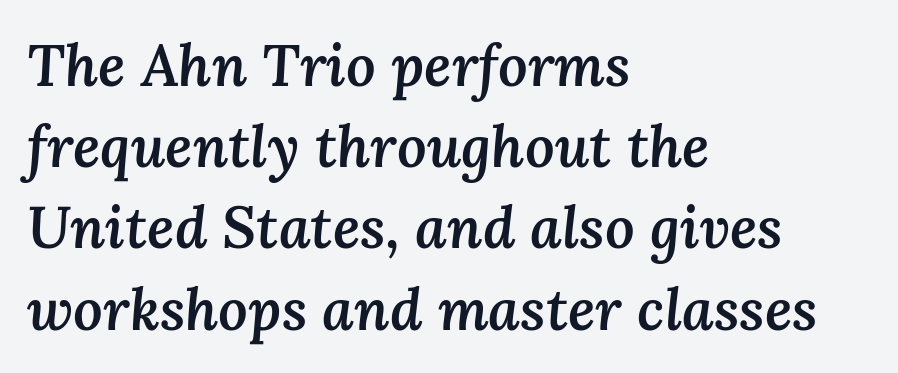
The characters look somewhat weighty, a semibold short of true bold. The lettering tilts uniformly, giving the passage an italic look. Lines of text with bare space underneath. This sample uses plain, unmodified letter spacing. The letters advance in unequal steps, a hallmark of proportional type. The paragraph shown leans on its left margin.
